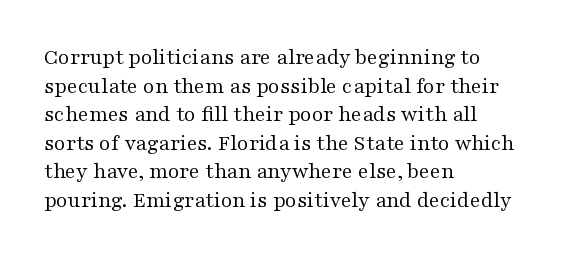
Check the space under the baseline: it is left empty. Characters follow at the spacing the type designer built in. These glyphs show unthickened strokes, regular width or finer. This is the regular roman posture of the typeface. A typesetter would call this leading conventional body-copy spacing. The compositor pushed each line to the left boundary.
